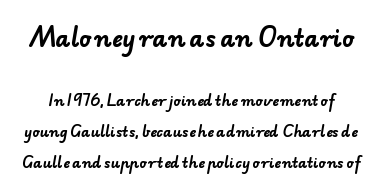
Whoever set this chose breathing room over compactness in the vertical rhythm. Default kerning and tracking; the words read as compact shapes. Has an underline been added? It has not. If you squint, the top block still reads clearly — it's the larger of the two. Typesetter's note: full bold, strokes at maximum text heaviness.
